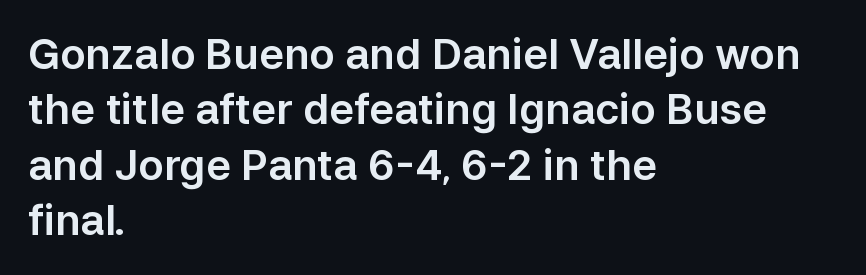
The image shows 42 px sans-serif type, upright; set left-aligned, normal line spacing (1.32x), normal letter spacing, not underlined; low stroke contrast and a medium x-height.
